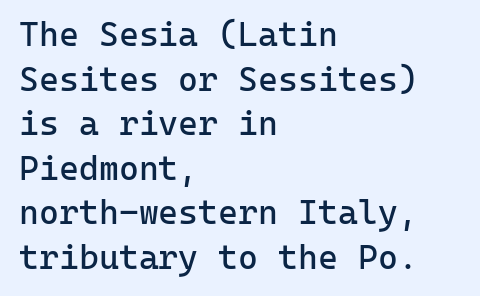
Q: Is the text bold? A: No.
Q: Is the text italic (slanted)? A: No, it is upright.
Q: Is the typeface a serif or a sans-serif typeface? A: Sans-serif.
Q: Is the text underlined? A: No.
Q: How is the paragraph aligned? A: Left-aligned.
Q: Is the spacing between letters normal or unusually wide? A: Normal.
Q: Is the spacing between lines tight, normal or loose? A: Normal.
Q: Width (condensed, normal, or wide)? A: Normal.
Q: Stroke contrast? A: Low.
Q: x-height? A: Medium.
Q: Monospaced? A: Yes.
